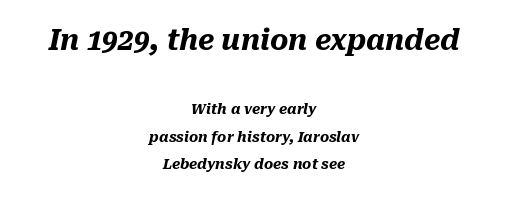
Reading down the column, the eye jumps a long way to each next line. Proportional: the letters do not fall into vertical columns. Visually the block forms a symmetrical silhouette, jagged on both flanks. Short note: letters normally spaced. The characters look thick and weighty, a clear bold. Descenders are the only things crossing below the line.
